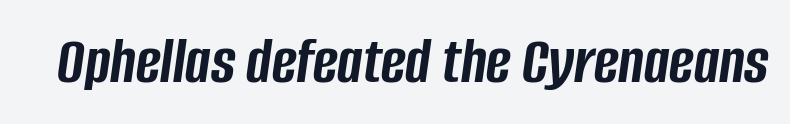
The image shows 67 px semibold, condensed type, italic (leaning right); set normal letter spacing, not underlined; low stroke contrast and a large x-height.
